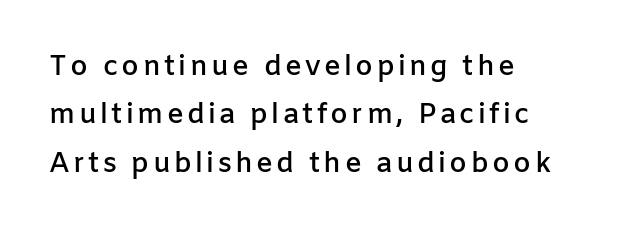
The image shows 28 px semibold sans-serif type, upright; set left-aligned, line spacing 1.73x, not underlined; low stroke contrast and a medium x-height.
